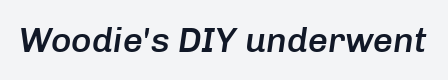
Q: Is the text bold? A: Semi-bold.
Q: Is the text italic (slanted)? A: Yes, it leans right by about 8 degrees.
Q: Is the text underlined? A: No.
Q: Is the spacing between letters normal or unusually wide? A: Normal.
Q: Width (condensed, normal, or wide)? A: Normal.
Q: Stroke contrast? A: Low.
Q: x-height? A: Medium.
Q: Monospaced? A: No.
